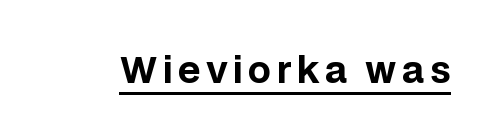
Here the designer chose a conventional face with non-uniform glyph widths. Nope, no serifs anywhere on these letters. Quick note: underline on. Characters remain perfectly vertical along every line. Weight: bold.
